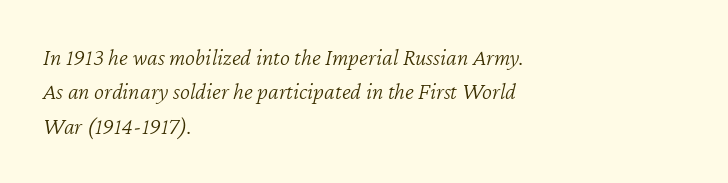
Q: Is the text bold? A: No.
Q: Is the text italic (slanted)? A: Yes, it leans right by about 12 degrees.
Q: Is the text underlined? A: No.
Q: How is the paragraph aligned? A: Left-aligned.
Q: Is the spacing between letters normal or unusually wide? A: Normal.
Q: Is the spacing between lines tight, normal or loose? A: Normal.
